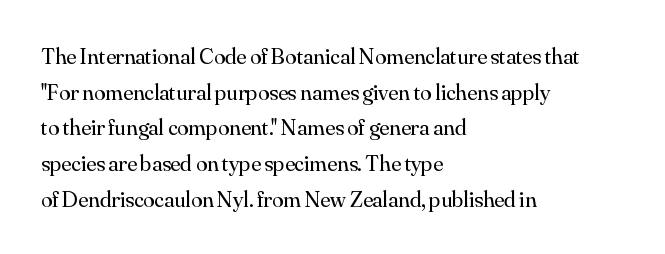
The image shows 23 px text type, upright; set left-aligned, normal line spacing (1.55x), normal letter spacing, not underlined.
